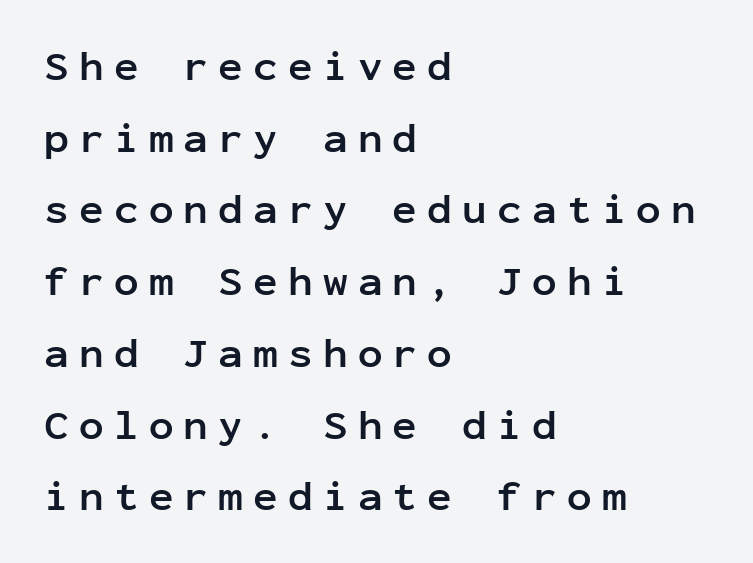
{"serif": "no", "italic": "no", "bold": "yes", "weight": "semibold", "width": "normal", "stroke_contrast": "low", "x_height": "medium", "monospaced": "yes", "underline": "no", "align": "left", "line_spacing_ratio": 1.75, "letter_spacing": "wide", "letter_spacing_em": 0.25, "glyph_px": 41}
